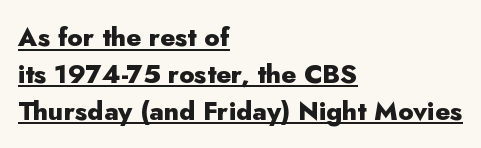
This sample uses plain, unmodified letter spacing. The words here are underlined. Compared with a centered layout, this one pins lines to the left instead. Strokes here are thick enough to call this a true bold. Does the lettering tilt? It doesn't — this is upright.
